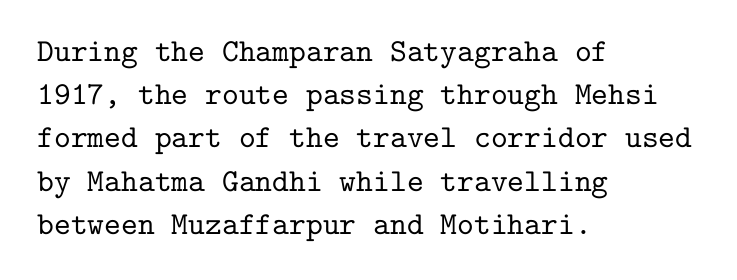
The image shows 32 px serif type, upright, monospaced; set left-aligned, normal line spacing (1.35x), normal letter spacing, not underlined; low stroke contrast and a medium x-height.
